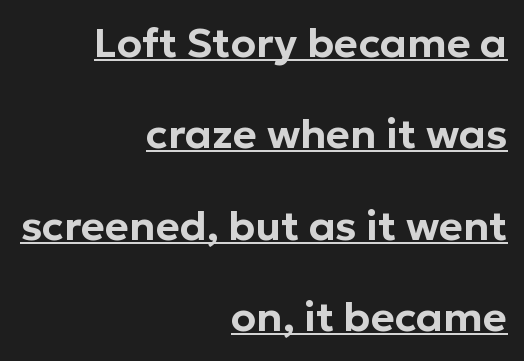
Note: no serifs on the glyphs. Does a line run under the words? Yes, clearly. Is there any slant? The stems are plumb. The tracking reads as untouched default to a designer's eye.
